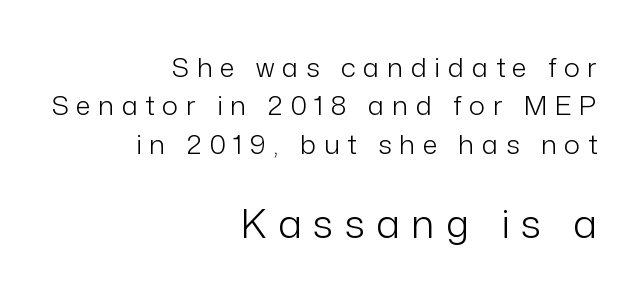
The image shows 40 px light sans-serif type, upright; set right-aligned, normal line spacing (1.42x), unusually wide letter spacing (+0.28 em), not underlined; the second (bottom) block is 1.48x larger; low stroke contrast and a medium x-height.
